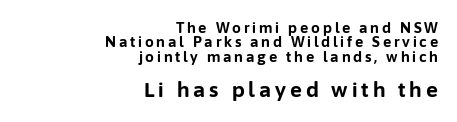
The image shows 20 px bold type, upright; set right-aligned, tight line spacing (1.03x), unusually wide letter spacing (+0.2 em), not underlined; the second (bottom) block is 1.43x larger.
